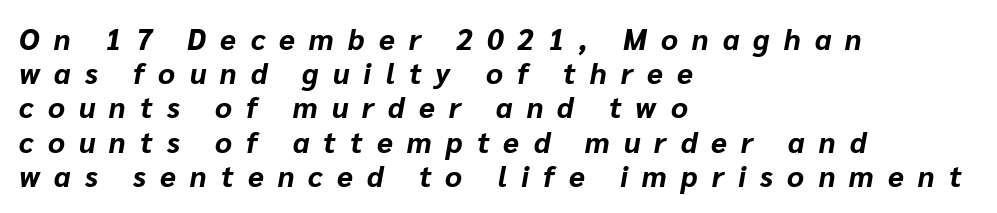
You could not count columns in this text — the font is proportionally spaced. The rendering uses a bold face; every stroke is thick and dark. This sample uses expanded letter spacing, leaving extra air between glyphs. Designer's note — italics engaged. These lines stack with their left ends in a neat column.
